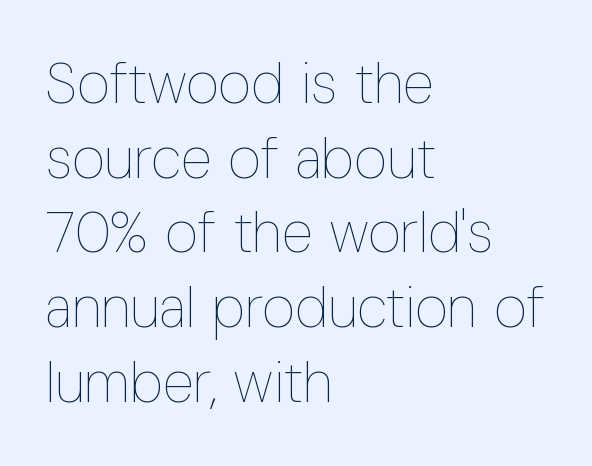
The image shows 57 px thin, condensed type, upright; set left-aligned, normal line spacing (1.31x), normal letter spacing, not underlined; low stroke contrast and a medium x-height.
